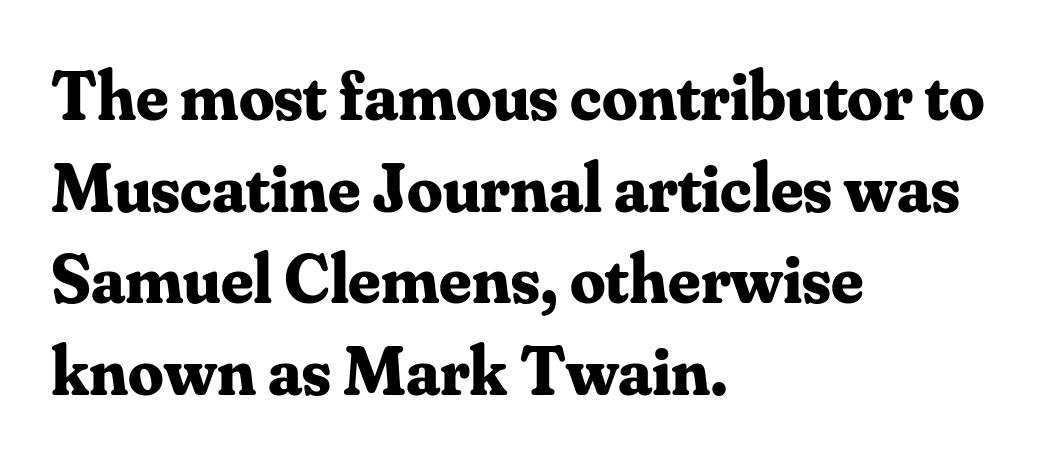
The image shows 70 px bold serif type, upright; set left-aligned, normal line spacing (1.31x), normal letter spacing, not underlined; medium stroke contrast and a small x-height.
